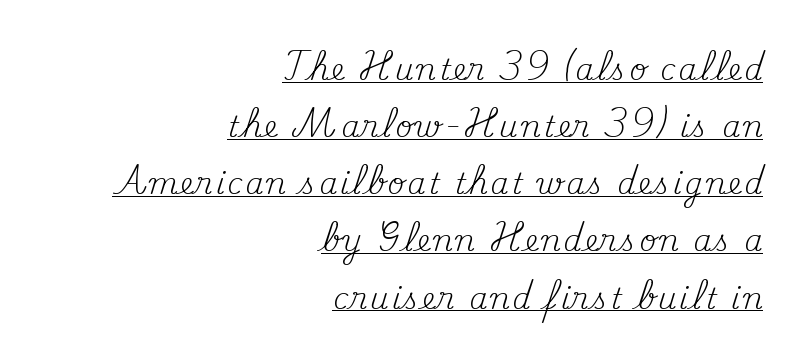
{"serif": "yes", "bold": "no", "weight": "regular", "width": "normal", "stroke_contrast": "medium", "x_height": "small", "monospaced": "no", "underline": "yes", "align": "right", "line_spacing": "loose", "line_spacing_ratio": 1.97, "glyph_px": 29}
